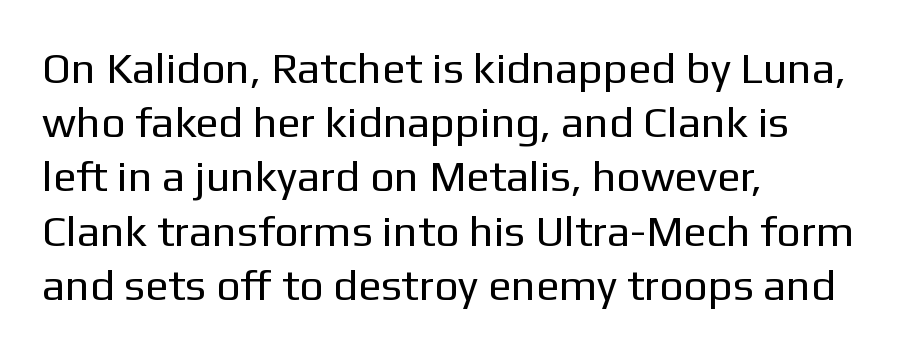
The image shows 43 px regular-weight sans-serif type, upright; set left-aligned, normal line spacing (1.26x), normal letter spacing, not underlined; low stroke contrast and a medium x-height.
